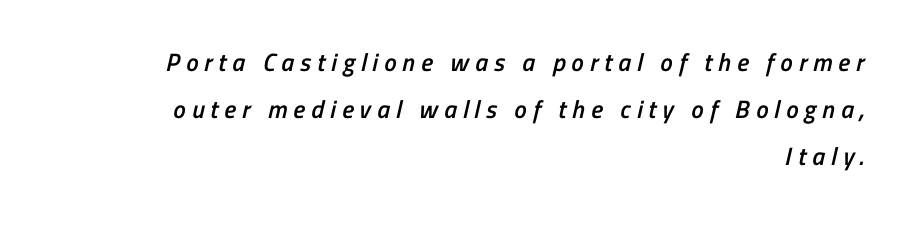
{"bold": "semi", "underline": "no", "align": "right", "line_spacing_ratio": 1.89, "letter_spacing": "wide", "letter_spacing_em": 0.24, "glyph_px": 25}
